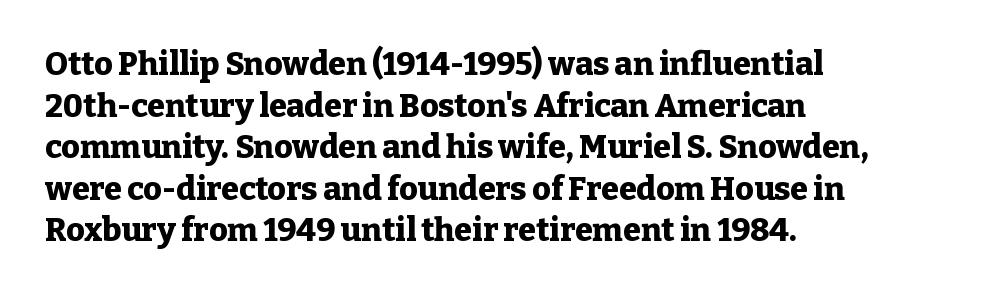
{"serif": "yes", "italic": "no", "bold": "yes", "weight": "heavy", "width": "normal", "stroke_contrast": "low", "x_height": "medium", "monospaced": "no", "underline": "no", "align": "left", "line_spacing": "normal", "line_spacing_ratio": 1.3, "letter_spacing": "normal", "letter_spacing_em": 0.0, "glyph_px": 32}
